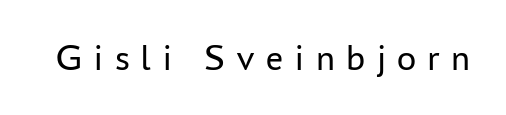
A bare baseline throughout the passage. Does the type have serifs? No, each stem ends abruptly. Do the characters align in a grid? No, the font is proportional. Substantial extra tracking has been applied to these lines. Summary of weight: not heavy and not bold.
